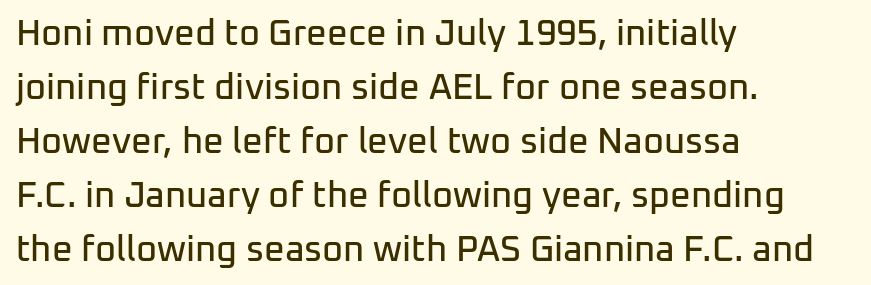
{"serif": "no", "italic": "no", "width": "normal", "stroke_contrast": "low", "x_height": "medium", "monospaced": "no", "underline": "no", "align": "left", "line_spacing": "normal", "line_spacing_ratio": 1.5, "letter_spacing": "normal", "letter_spacing_em": 0.0, "glyph_px": 36}
